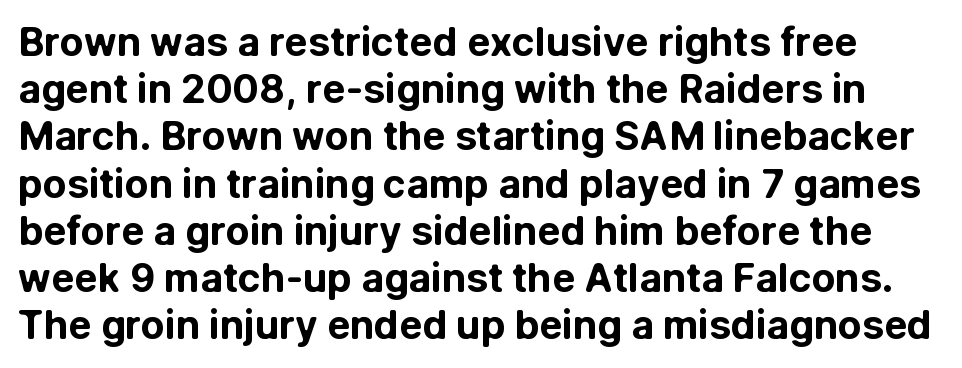
The image shows 39 px bold sans-serif type, upright; set line spacing 1.21x, normal letter spacing, not underlined; low stroke contrast and a medium x-height.
